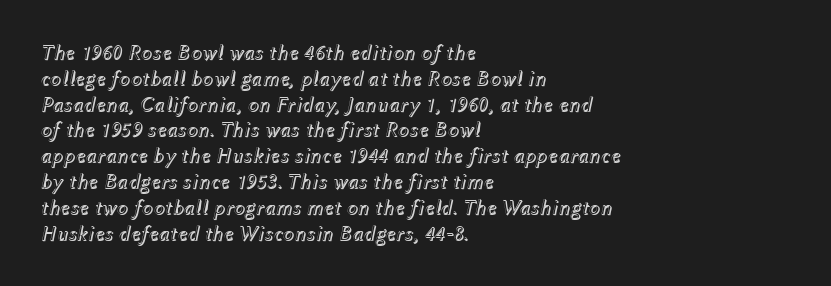
The image shows 21 px text type, italic (leaning right); set left-aligned, line spacing 1.23x, normal letter spacing, not underlined.
